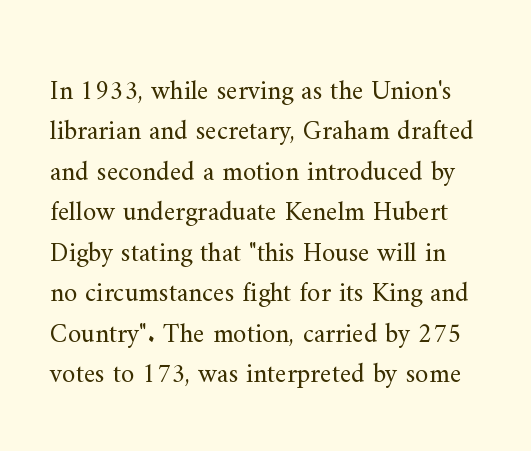
The image shows 27 px text type, upright; set normal line spacing (1.5x), normal letter spacing, not underlined.
